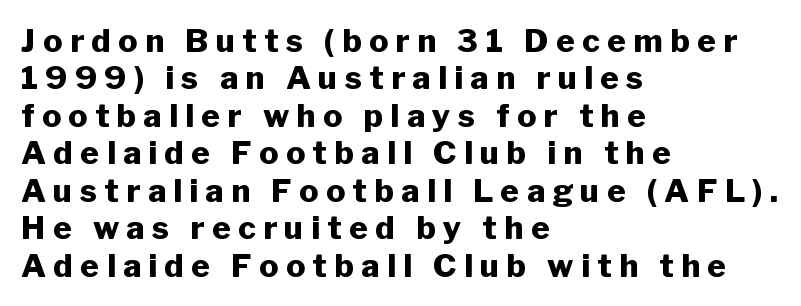
The image shows 32 px heavy sans-serif type, upright; set left-aligned, line spacing 1.17x, unusually wide letter spacing (+0.23 em), not underlined; low stroke contrast and a medium x-height.
